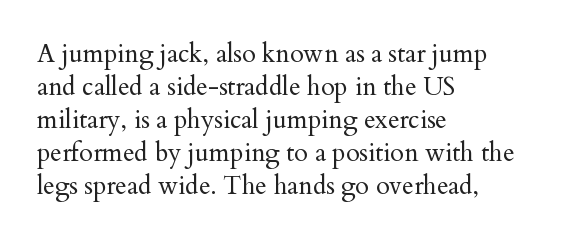
The setting favours the left margin, as ordinary paragraphs usually do. The letters stand upright; this is a roman face. Does the leading feel generous? No, just average. The passage shown has conventional tracking throughout. Each stroke keeps to a modest, everyday thickness or less.
